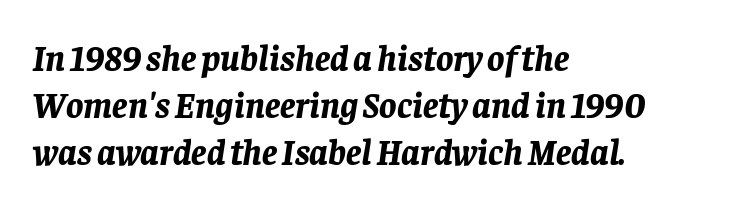
The baseline area is clear. You can tell it's italic because the verticals aren't actually vertical. Looks like regular typesetting: each glyph gets only the width it needs. The lines in this sample share a left origin and differ only in where they stop.
